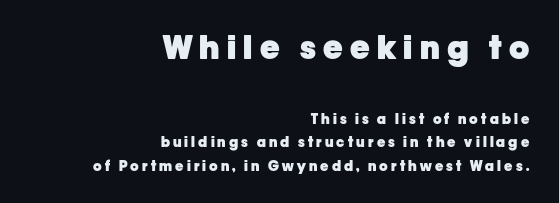
Q: Is the text bold? A: Yes.
Q: Is the text italic (slanted)? A: No, it is upright.
Q: Is the typeface a serif or a sans-serif typeface? A: Sans-serif.
Q: Is the text underlined? A: No.
Q: How is the paragraph aligned? A: Right-aligned.
Q: Is the spacing between letters normal or unusually wide? A: Unusually wide.
Q: Is the spacing between lines tight, normal or loose? A: Normal.
Q: Which block of text is set in a larger size, the first (top) or the second (bottom)? A: The first (top) one.
Q: Width (condensed, normal, or wide)? A: Normal.
Q: Stroke contrast? A: Low.
Q: x-height? A: Medium.
Q: Monospaced? A: No.
